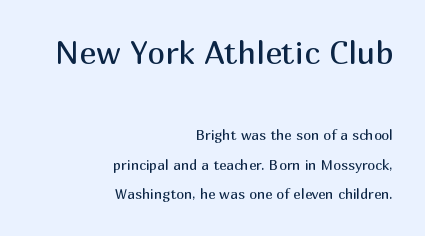
Line ends are locked; line starts wander. The letterforms sit shoulder to shoulder at normal distance. Note: larger setting up top, smaller setting below. Descenders hang freely into open space. In terms of posture, this sample is upright.
